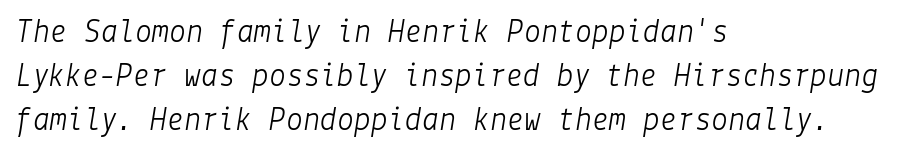
{"italic": "yes", "lean": "right", "slant_degrees": 9, "bold": "no", "weight": "light", "width": "normal", "stroke_contrast": "low", "x_height": "medium", "underline": "no", "align": "left", "line_spacing": "normal", "line_spacing_ratio": 1.3, "letter_spacing": "normal", "letter_spacing_em": 0.0, "glyph_px": 34}
